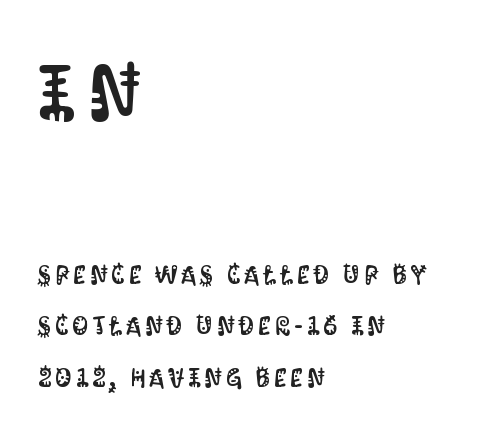
The image shows 78 px condensed sans-serif type, upright; set left-aligned, loose line spacing (1.99x), not underlined; the first (top) block is 3.0x larger; medium stroke contrast and a large x-height.
